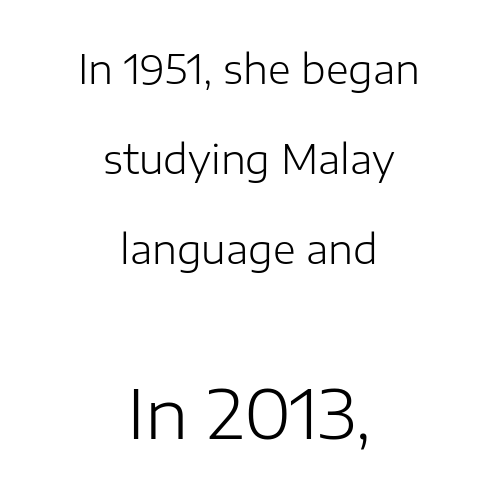
Think of a printed novel: that variable character pitch is what you see here. This is not heavy type; no bold has been used. Leading: increased. Check the space under the baseline: it is left empty. In CSS terms this would be text-align: center. A student would notice the bottom passage is typeset larger than what precedes it.
